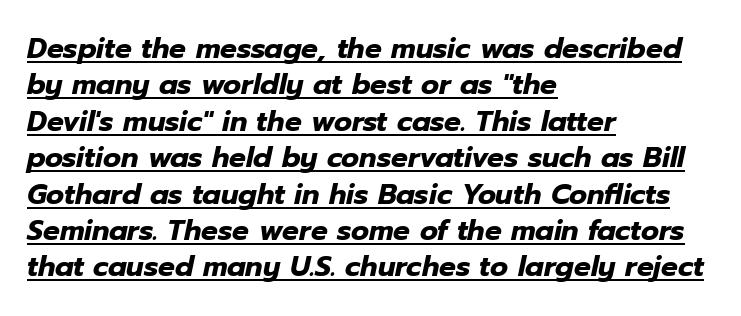
This sample is left-justified, so line endings fall wherever the words run out. You could not count columns in this text — the font is proportionally spaced. The specimen includes a rule beneath the text block's lines. A typesetter would call this zero additional tracking. Regular leading. Bold? Absolutely — the strokes are thick and heavy.
